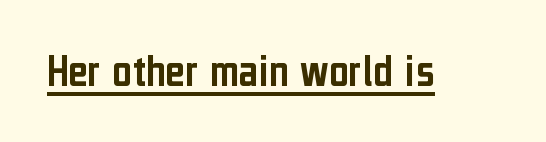
The image shows 47 px condensed sans-serif type, upright; set normal letter spacing, underlined; low stroke contrast and a medium x-height.
